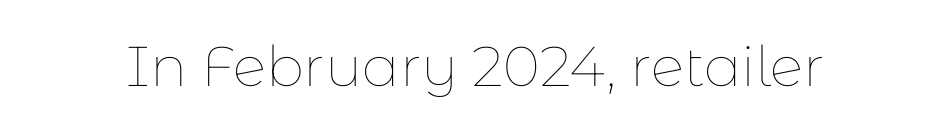
{"italic": "no", "bold": "no", "weight": "thin", "width": "normal", "stroke_contrast": "low", "x_height": "medium", "monospaced": "no", "underline": "no", "letter_spacing": "normal", "letter_spacing_em": 0.0, "glyph_px": 56}
